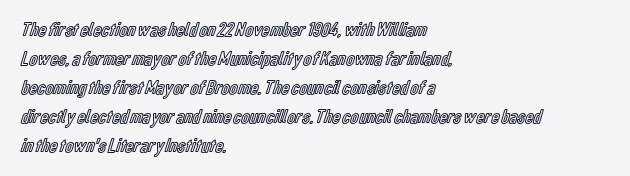
Q: Is the text italic (slanted)? A: Yes.
Q: Is the text underlined? A: No.
Q: How is the paragraph aligned? A: Left-aligned.
Q: Is the spacing between letters normal or unusually wide? A: Normal.
Q: Is the spacing between lines tight, normal or loose? A: Normal.
